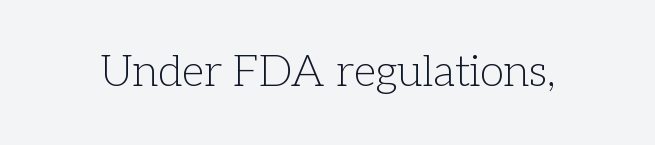
The image shows 44 px light serif type, upright; set normal letter spacing, not underlined; low stroke contrast and a medium x-height.
